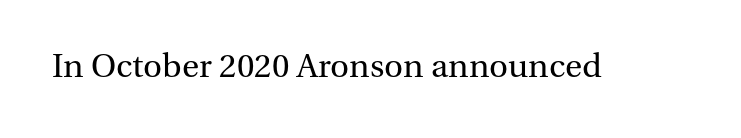
Q: Is the text bold? A: No.
Q: Is the text italic (slanted)? A: No, it is upright.
Q: Is the typeface a serif or a sans-serif typeface? A: Serif.
Q: Is the text underlined? A: No.
Q: Is the spacing between letters normal or unusually wide? A: Normal.
Q: Width (condensed, normal, or wide)? A: Normal.
Q: Stroke contrast? A: Medium.
Q: x-height? A: Medium.
Q: Monospaced? A: No.
